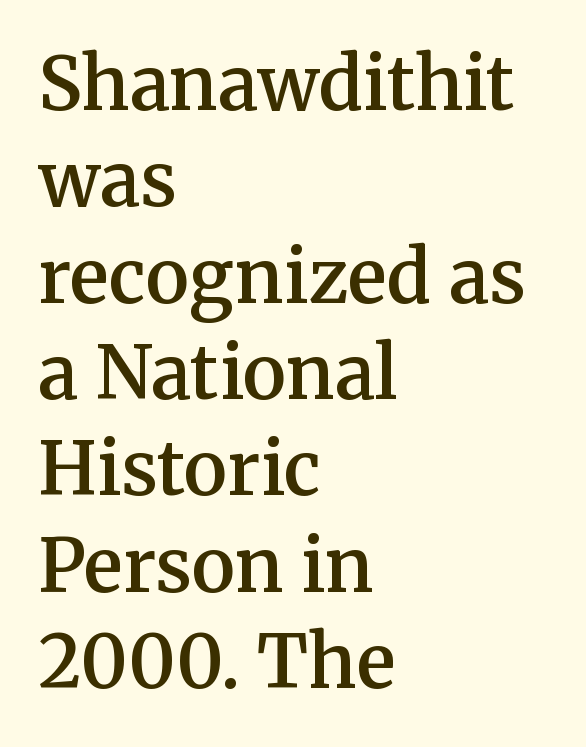
{"serif": "yes", "italic": "no", "bold": "semi", "weight": "semibold", "width": "normal", "stroke_contrast": "medium", "x_height": "medium", "monospaced": "no", "underline": "no", "align": "left", "line_spacing": "normal", "line_spacing_ratio": 1.32, "letter_spacing": "normal", "letter_spacing_em": 0.0, "glyph_px": 73}
